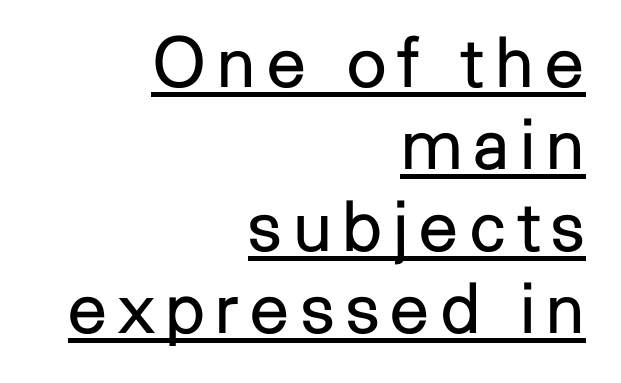
Q: Is the text bold? A: No.
Q: Is the text italic (slanted)? A: No, it is upright.
Q: Is the typeface a serif or a sans-serif typeface? A: Sans-serif.
Q: Is the text underlined? A: Yes.
Q: How is the paragraph aligned? A: Right-aligned.
Q: Width (condensed, normal, or wide)? A: Normal.
Q: Stroke contrast? A: Low.
Q: x-height? A: Medium.
Q: Monospaced? A: No.
